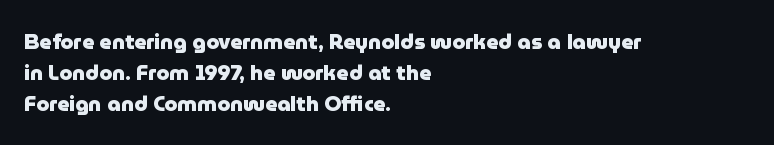
The image shows 21 px bold type, upright; set left-aligned, normal line spacing (1.47x), normal letter spacing, not underlined.
